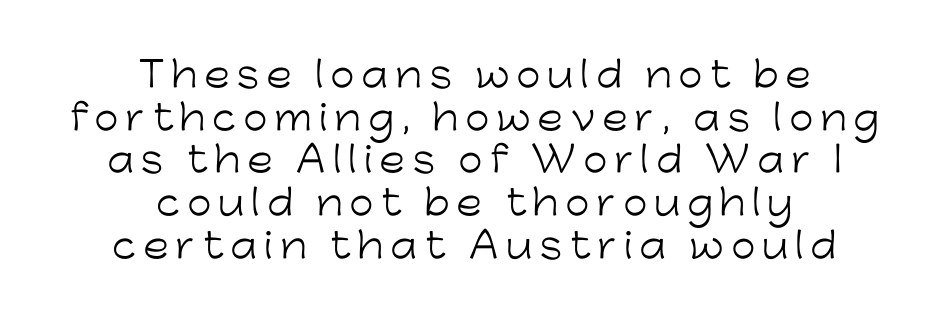
{"serif": "no", "italic": "no", "bold": "no", "weight": "light", "width": "normal", "stroke_contrast": "low", "x_height": "medium", "monospaced": "no", "underline": "no", "align": "center", "line_spacing_ratio": 1.22, "letter_spacing": "wide", "letter_spacing_em": 0.2, "glyph_px": 35}
